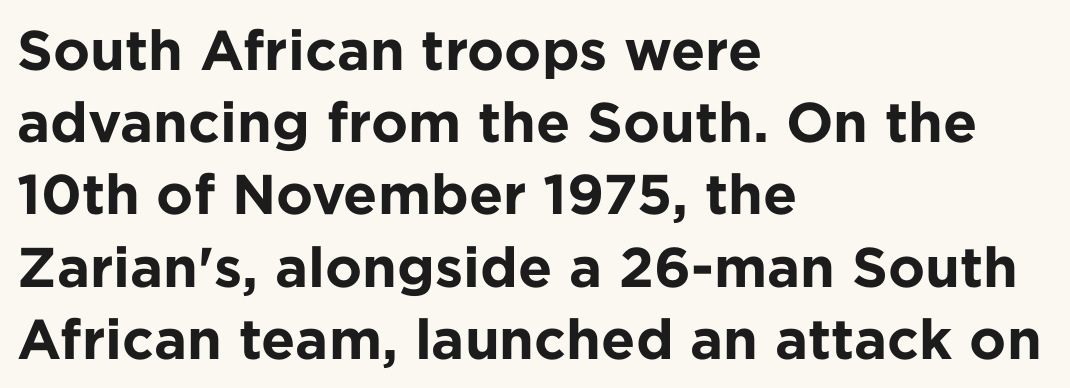
Q: Is the text bold? A: Yes.
Q: Is the text italic (slanted)? A: No, it is upright.
Q: Is the typeface a serif or a sans-serif typeface? A: Sans-serif.
Q: Is the text underlined? A: No.
Q: How is the paragraph aligned? A: Left-aligned.
Q: Is the spacing between letters normal or unusually wide? A: Normal.
Q: Is the spacing between lines tight, normal or loose? A: Normal.
Q: Width (condensed, normal, or wide)? A: Normal.
Q: Stroke contrast? A: Low.
Q: x-height? A: Medium.
Q: Monospaced? A: No.
